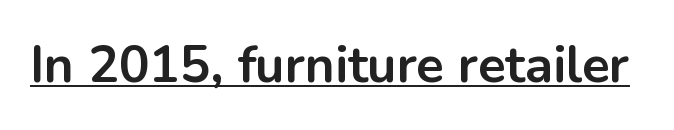
The characters look thick and weighty, a clear bold. A typesetter would call this proportional, since set widths differ per character. Each letter's strokes conclude bluntly, with no projecting serifs. Each word holds together tightly as a unit, with standard inter-letter gaps.
